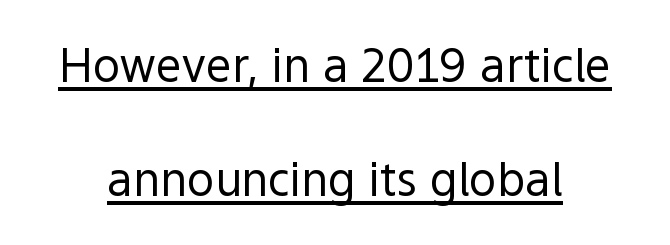
The image shows 46 px regular-weight sans-serif type, upright; set centered, loose line spacing (2.47x), normal letter spacing, underlined; a medium x-height.
